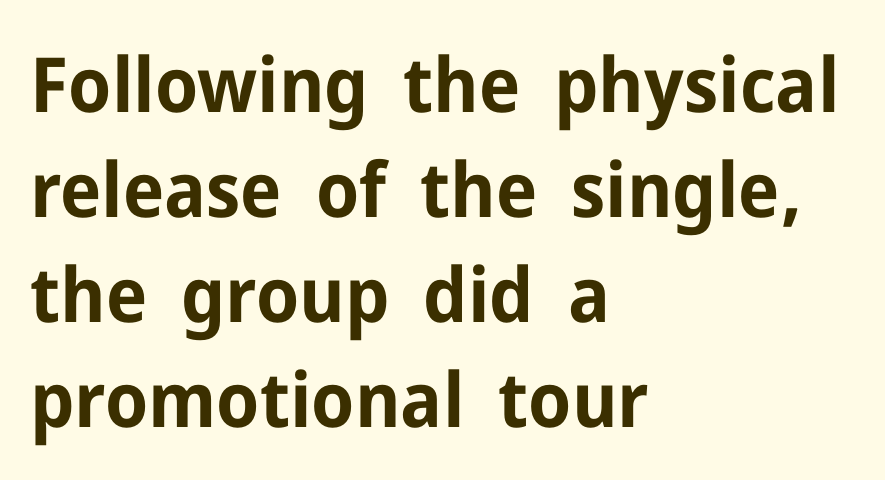
Honestly, there is no underline to notice here at all. Look at the tracking — it's just the regular setting, nothing added. The lines in this sample share a left origin and differ only in where they stop. Set as a true bold cut, around the 700 mark. Every character sits straight up, as roman type does.
